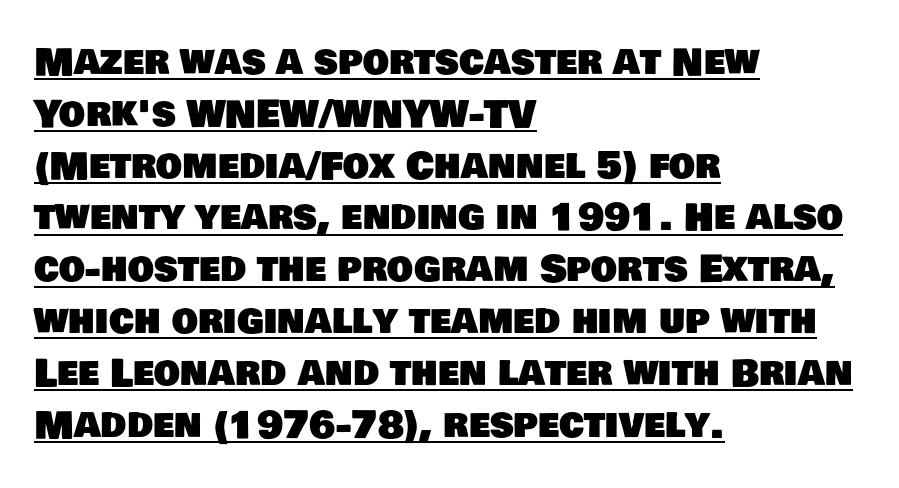
Type style note: lacks serifs. Honestly, the row spacing looks completely unremarkable. The rendering uses natural spacing where letterforms have individual widths. The ragged edge is on the right, which tells us the setting is flush left.
